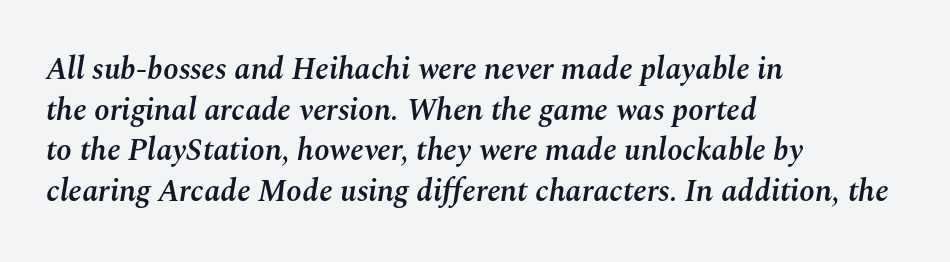
Q: Is the text bold? A: Semi-bold.
Q: Is the text italic (slanted)? A: Yes, it leans right by about 10 degrees.
Q: Is the text underlined? A: No.
Q: How is the paragraph aligned? A: Left-aligned.
Q: Is the spacing between letters normal or unusually wide? A: Normal.
Q: Is the spacing between lines tight, normal or loose? A: Normal.
Q: Width (condensed, normal, or wide)? A: Normal.
Q: Stroke contrast? A: Medium.
Q: x-height? A: Medium.
Q: Monospaced? A: No.
